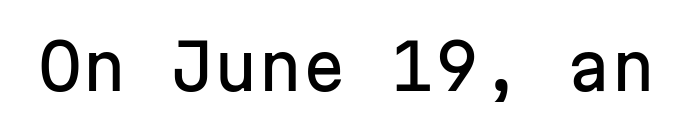
The image shows 63 px sans-serif type, upright, monospaced; set normal letter spacing, not underlined; low stroke contrast and a medium x-height.
